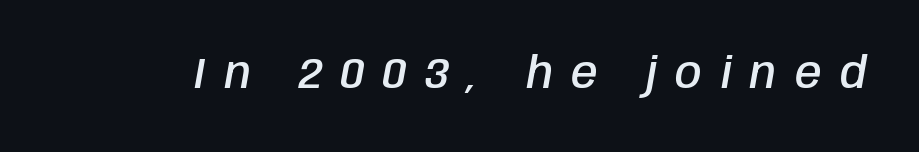
The image shows 43 px semibold, condensed type, italic (leaning right); set unusually wide letter spacing (+0.43 em), not underlined; low stroke contrast and a large x-height.
